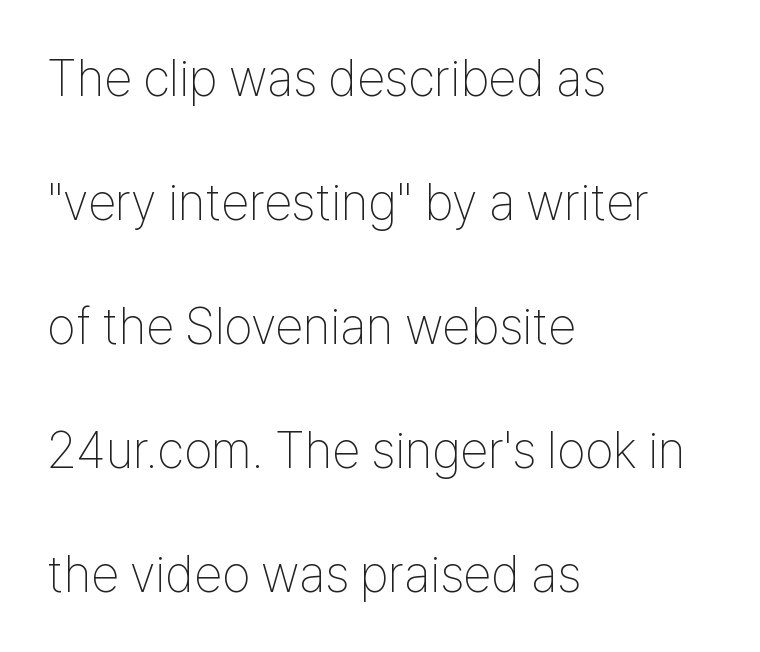
{"serif": "no", "italic": "no", "bold": "no", "weight": "thin", "width": "condensed", "stroke_contrast": "low", "x_height": "medium", "monospaced": "no", "underline": "no", "align": "left", "line_spacing": "loose", "line_spacing_ratio": 2.43, "letter_spacing": "normal", "letter_spacing_em": 0.0, "glyph_px": 51}
